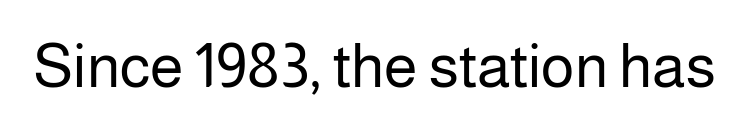
Spacing between characters is what you'd get straight out of the box. Nothing sits at the stroke ends, so this counts as sans-serif. Ascenders rise straight up at ninety degrees. The passage shown is not underscored anywhere. Summary of weight: not heavy and not bold. Proportional: the letters do not fall into vertical columns.
